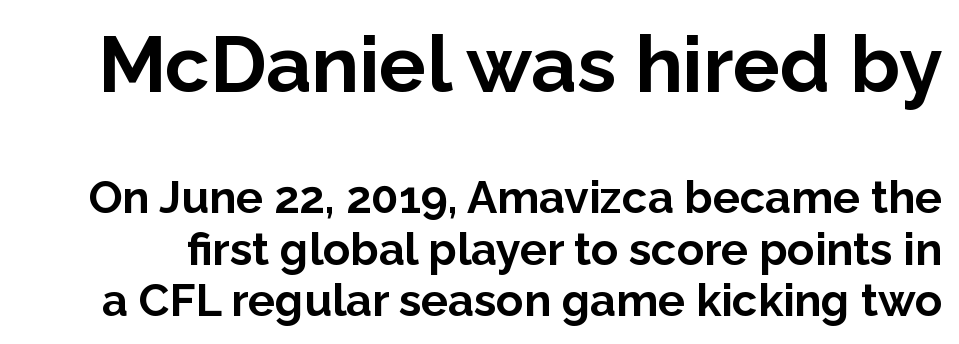
Q: Is the text bold? A: Yes.
Q: Is the text italic (slanted)? A: No, it is upright.
Q: Is the typeface a serif or a sans-serif typeface? A: Sans-serif.
Q: Is the text underlined? A: No.
Q: Is the spacing between letters normal or unusually wide? A: Normal.
Q: Is the spacing between lines tight, normal or loose? A: Tight.
Q: Which block of text is set in a larger size, the first (top) or the second (bottom)? A: The first (top) one.
Q: Width (condensed, normal, or wide)? A: Normal.
Q: Stroke contrast? A: Low.
Q: x-height? A: Medium.
Q: Monospaced? A: No.
